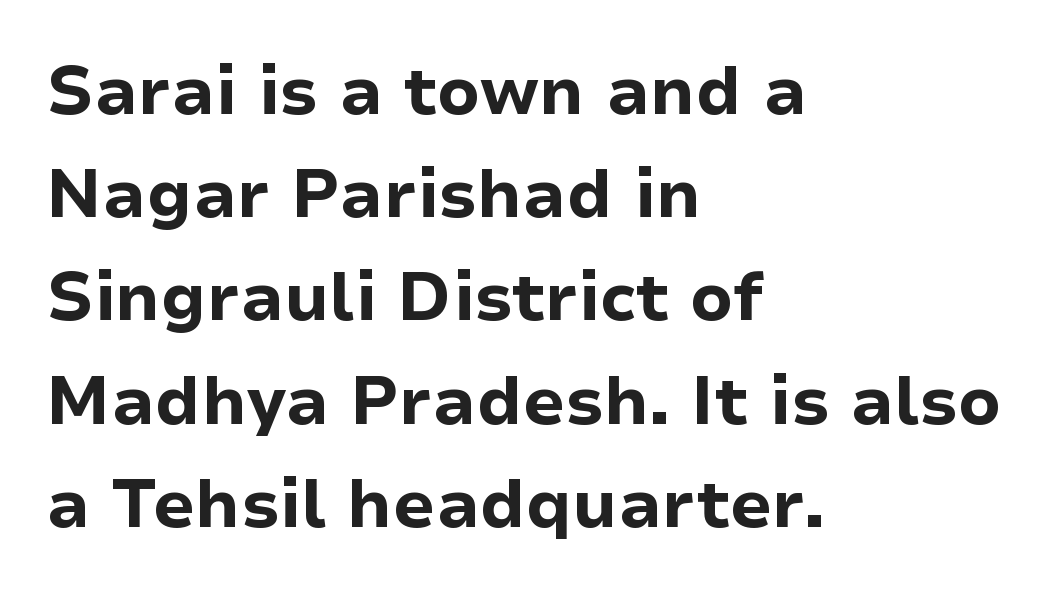
Q: Is the text bold? A: Yes.
Q: Is the text italic (slanted)? A: No, it is upright.
Q: Is the typeface a serif or a sans-serif typeface? A: Sans-serif.
Q: Is the text underlined? A: No.
Q: How is the paragraph aligned? A: Left-aligned.
Q: Is the spacing between letters normal or unusually wide? A: Normal.
Q: Is the spacing between lines tight, normal or loose? A: Normal.
Q: Width (condensed, normal, or wide)? A: Normal.
Q: Stroke contrast? A: Low.
Q: x-height? A: Medium.
Q: Monospaced? A: No.
